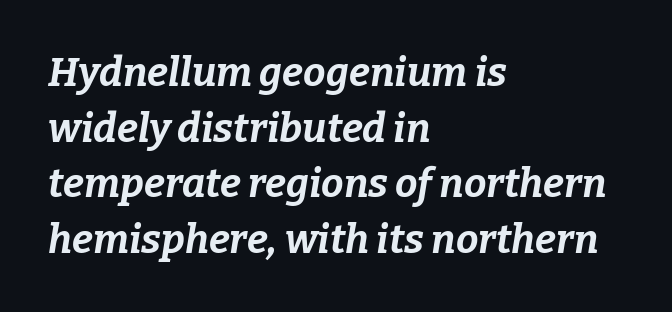
The passage shown is not underscored anywhere. Reading down the column, the eye jumps a familiar distance to each next line. Here the designer chose a conventional face with non-uniform glyph widths. These lines are set flush left with a ragged right edge.
